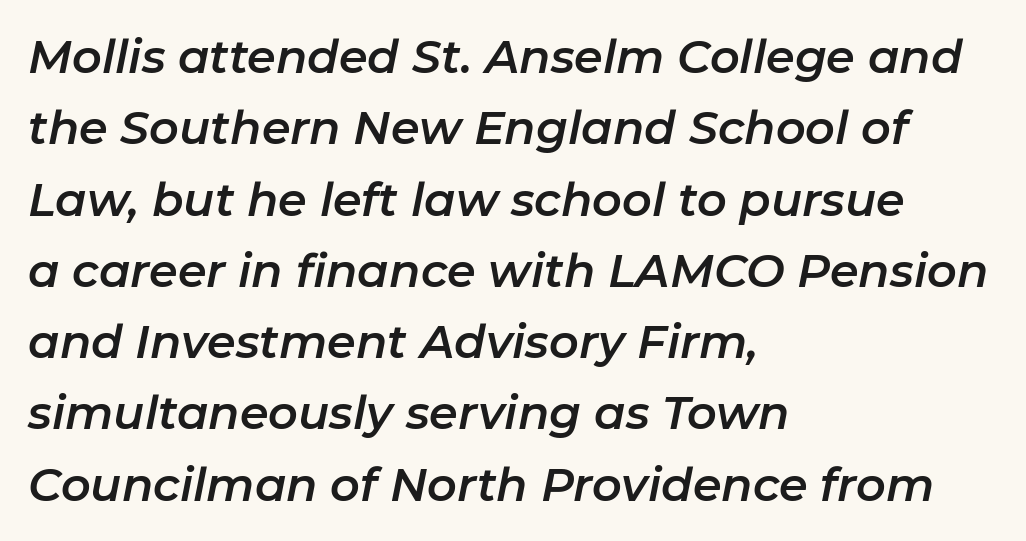
The image shows 46 px text type, italic (leaning right); set left-aligned, normal line spacing (1.55x), normal letter spacing, not underlined; low stroke contrast and a medium x-height.
